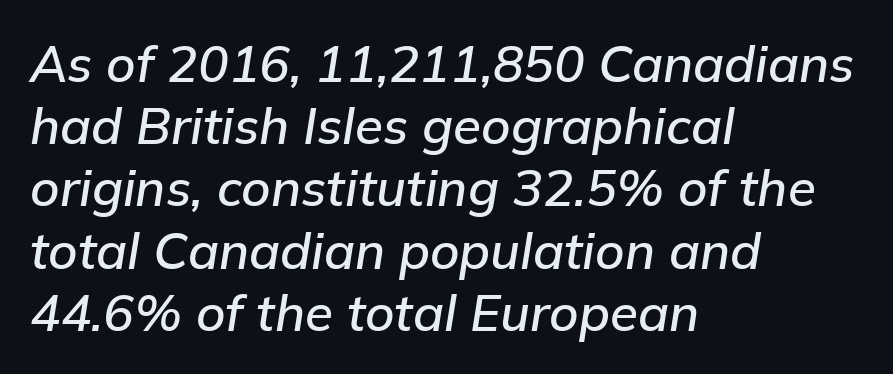
The image shows 51 px text type, italic (leaning right); set left-aligned, line spacing 1.22x, normal letter spacing, not underlined; low stroke contrast and a medium x-height.
